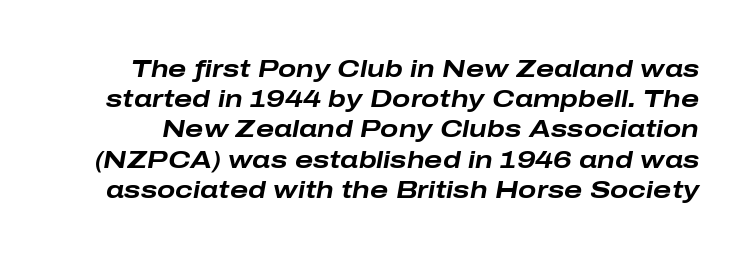
Q: Is the text bold? A: Yes.
Q: Is the text italic (slanted)? A: Yes, it leans right by about 10 degrees.
Q: Is the text underlined? A: No.
Q: Is the spacing between letters normal or unusually wide? A: Normal.
Q: Is the spacing between lines tight, normal or loose? A: Normal.
